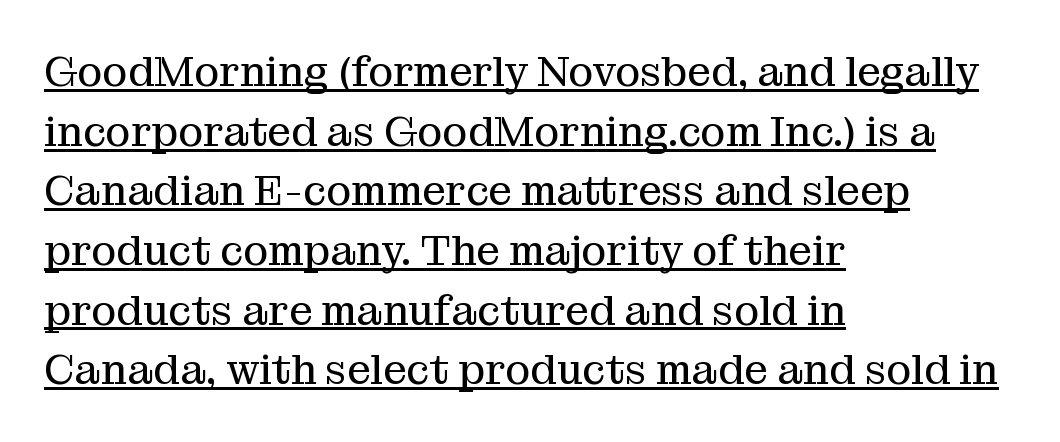
The rendering uses natural spacing where letterforms have individual widths. The face looks like a standard text weight, possibly lighter. The rendering uses a moderate line-height, typical for paragraphs. This rendering uses left alignment, leaving the right contour irregular. Regarding serifs, this sample has them. Observe the ordinary spacing: letters are neighbours, not strangers.
